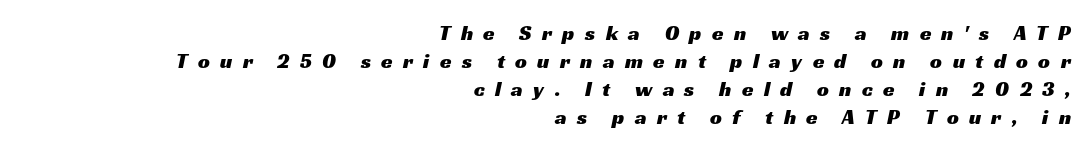
{"underline": "no", "align": "right", "line_spacing": "normal", "line_spacing_ratio": 1.33, "letter_spacing": "wide", "letter_spacing_em": 0.49, "glyph_px": 21}
